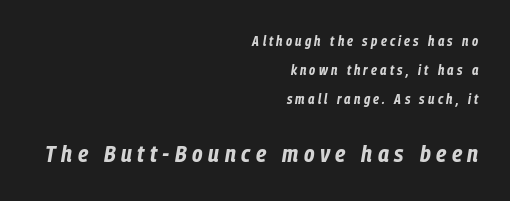
The image shows 24 px bold type, italic (leaning right); set right-aligned, loose line spacing (2.07x), unusually wide letter spacing (+0.23 em), not underlined; the second (bottom) block is 1.71x larger.
